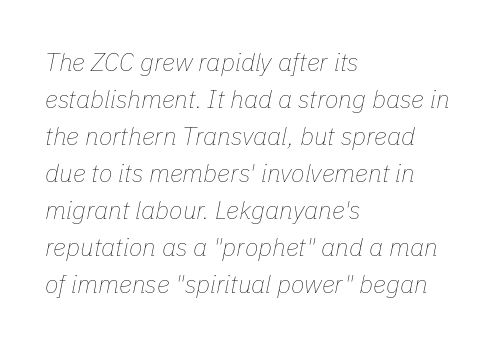
The image shows 25 px text type, italic (leaning right); set left-aligned, normal line spacing (1.48x), normal letter spacing, not underlined.
